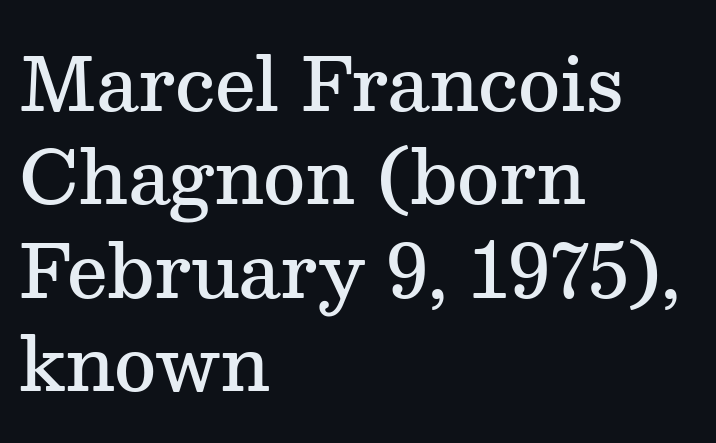
The image shows 73 px semibold serif type, upright; set left-aligned, normal line spacing (1.28x), normal letter spacing, not underlined; medium stroke contrast and a medium x-height.
